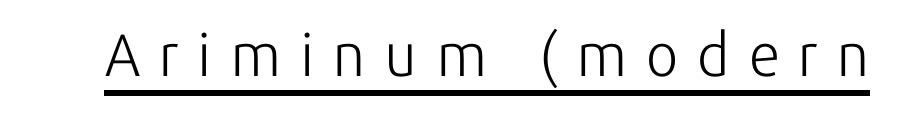
Q: Is the text bold? A: No.
Q: Is the text italic (slanted)? A: No, it is upright.
Q: Is the typeface a serif or a sans-serif typeface? A: Sans-serif.
Q: Is the text underlined? A: Yes.
Q: Is the spacing between letters normal or unusually wide? A: Unusually wide.
Q: Width (condensed, normal, or wide)? A: Normal.
Q: Stroke contrast? A: Low.
Q: x-height? A: Medium.
Q: Monospaced? A: No.
